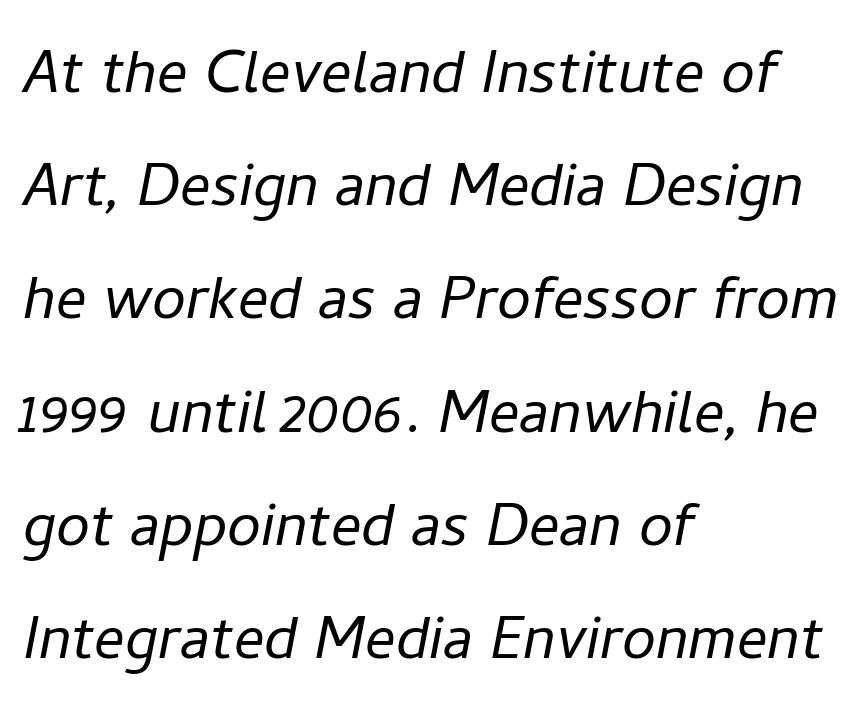
Q: Is the text bold? A: No.
Q: Is the text italic (slanted)? A: Yes, it leans right by about 11 degrees.
Q: Is the text underlined? A: No.
Q: How is the paragraph aligned? A: Left-aligned.
Q: Is the spacing between letters normal or unusually wide? A: Normal.
Q: Is the spacing between lines tight, normal or loose? A: Normal.
Q: Width (condensed, normal, or wide)? A: Normal.
Q: Stroke contrast? A: Low.
Q: x-height? A: Medium.
Q: Monospaced? A: No.
